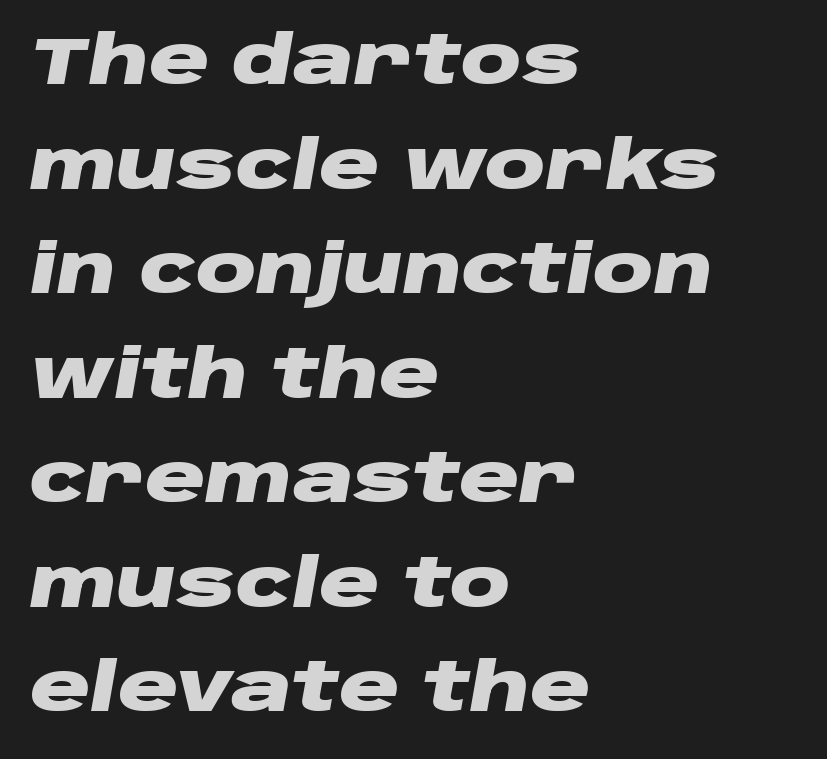
The face used here is rendered with its standard letterfit. Do the characters align in a grid? No, the font is proportional. Horizontally, the lines are justified to the leading edge only. Italic? Definitely — the glyphs are oblique. Unmarked baselines from the first word to the last.
